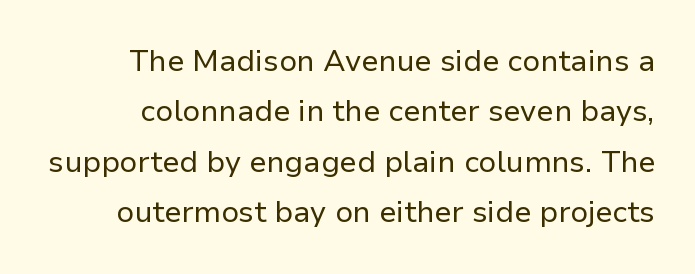
{"serif": "no", "italic": "no", "bold": "no", "weight": "regular", "width": "normal", "stroke_contrast": "low", "x_height": "medium", "monospaced": "no", "underline": "no", "line_spacing": "normal", "line_spacing_ratio": 1.68, "letter_spacing": "normal", "letter_spacing_em": 0.0, "glyph_px": 30}
